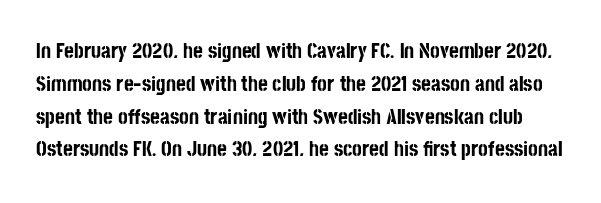
Q: Is the text bold? A: Yes.
Q: Is the text italic (slanted)? A: No, it is upright.
Q: Is the text underlined? A: No.
Q: Is the spacing between letters normal or unusually wide? A: Normal.
Q: Is the spacing between lines tight, normal or loose? A: Normal.
